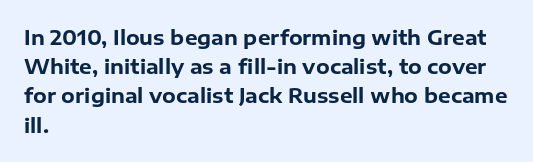
The image shows 20 px bold type, upright; set left-aligned, normal line spacing (1.46x), normal letter spacing, not underlined.
